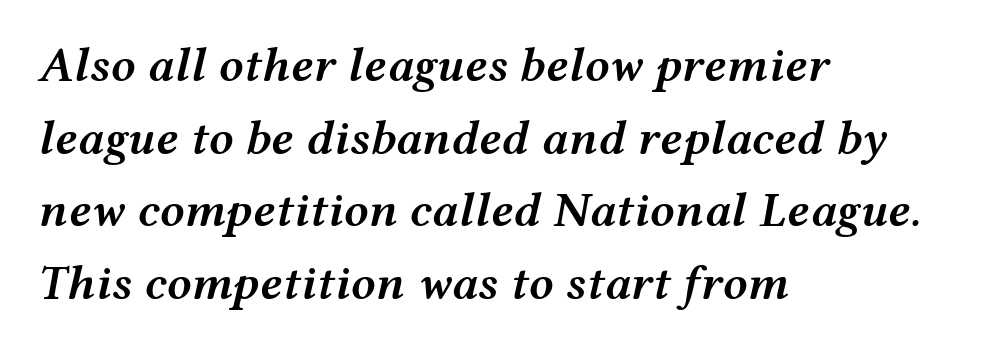
Q: Is the text bold? A: Semi-bold.
Q: Is the text italic (slanted)? A: Yes, it leans right by about 12 degrees.
Q: Is the text underlined? A: No.
Q: How is the paragraph aligned? A: Left-aligned.
Q: Is the spacing between letters normal or unusually wide? A: Normal.
Q: Is the spacing between lines tight, normal or loose? A: Normal.
Q: Width (condensed, normal, or wide)? A: Wide.
Q: Stroke contrast? A: Medium.
Q: x-height? A: Medium.
Q: Monospaced? A: No.
